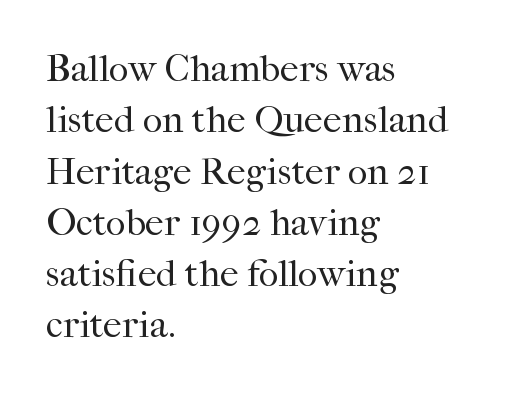
The image shows 38 px regular-weight serif type, upright; set left-aligned, normal line spacing (1.35x), normal letter spacing, not underlined; high stroke contrast and a medium x-height.
